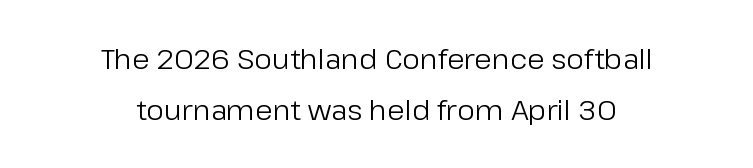
{"serif": "no", "italic": "no", "bold": "no", "weight": "regular", "width": "normal", "stroke_contrast": "low", "x_height": "medium", "monospaced": "no", "underline": "no", "align": "center", "line_spacing_ratio": 1.82, "letter_spacing": "normal", "letter_spacing_em": 0.0, "glyph_px": 28}
